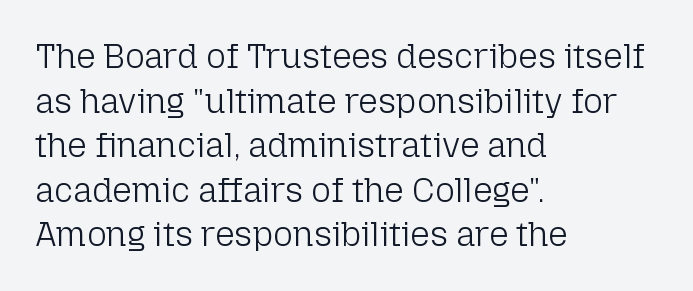
Q: Is the text bold? A: No.
Q: Is the text italic (slanted)? A: No, it is upright.
Q: Is the typeface a serif or a sans-serif typeface? A: Sans-serif.
Q: Is the text underlined? A: No.
Q: How is the paragraph aligned? A: Left-aligned.
Q: Is the spacing between letters normal or unusually wide? A: Normal.
Q: Is the spacing between lines tight, normal or loose? A: Normal.
Q: Width (condensed, normal, or wide)? A: Normal.
Q: Stroke contrast? A: Low.
Q: x-height? A: Medium.
Q: Monospaced? A: No.
